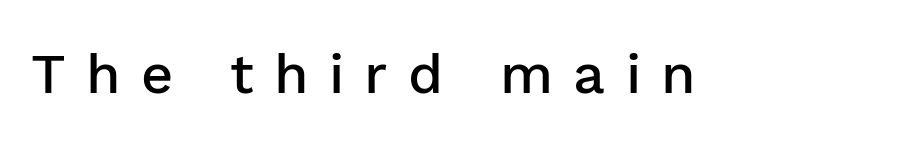
The image shows 56 px semibold sans-serif type, upright; set unusually wide letter spacing (+0.36 em), not underlined; low stroke contrast and a medium x-height.
